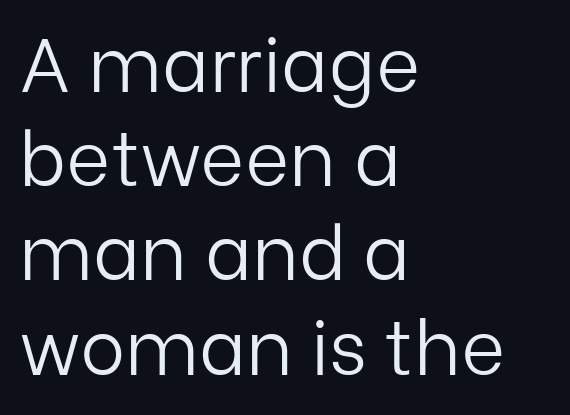
{"serif": "no", "italic": "no", "bold": "no", "weight": "light", "width": "normal", "stroke_contrast": "low", "x_height": "medium", "monospaced": "no", "underline": "no", "align": "left", "line_spacing_ratio": 1.24, "letter_spacing": "normal", "letter_spacing_em": 0.0, "glyph_px": 76}
